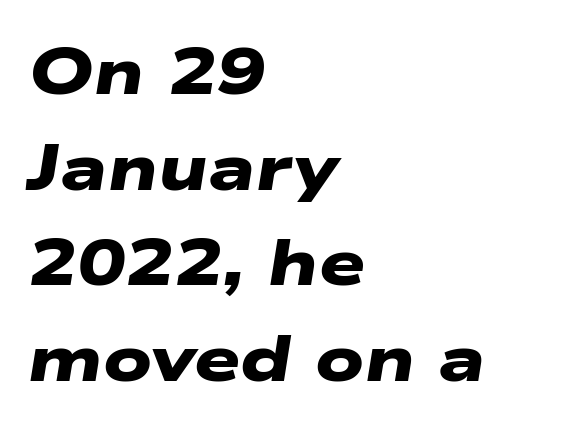
The image shows 65 px heavy, wide sans-serif type; set left-aligned, normal line spacing (1.47x), normal letter spacing, not underlined; low stroke contrast and a medium x-height.
